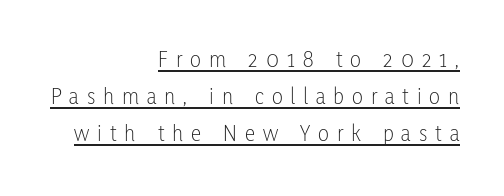
Q: Is the text bold? A: No.
Q: Is the text italic (slanted)? A: No, it is upright.
Q: Is the text underlined? A: Yes.
Q: How is the paragraph aligned? A: Right-aligned.
Q: Is the spacing between letters normal or unusually wide? A: Unusually wide.
Q: Is the spacing between lines tight, normal or loose? A: Normal.
